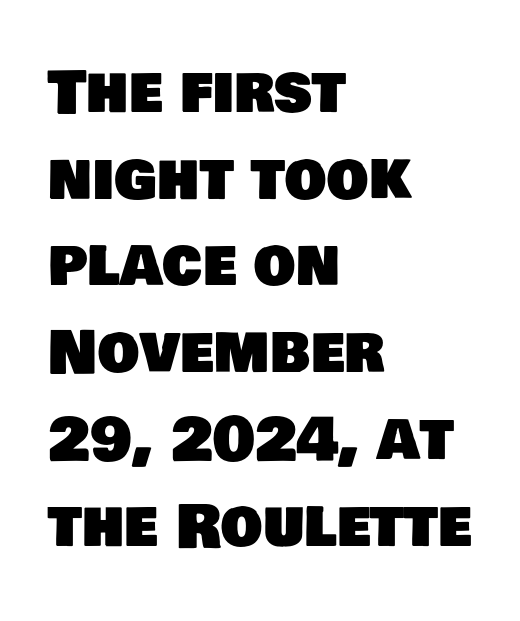
{"serif": "no", "width": "normal", "stroke_contrast": "low", "x_height": "large", "monospaced": "no", "underline": "no", "align": "left", "line_spacing": "normal", "line_spacing_ratio": 1.47, "letter_spacing": "normal", "letter_spacing_em": 0.0, "glyph_px": 59}
